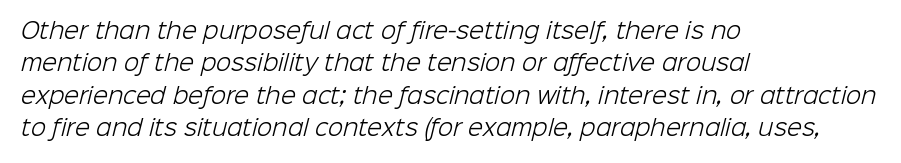
Stems and bowls with no extra thickness — not bold. The block of text has a typical density, with ordinary space between rows. Rule under the text: the space is simply empty. The tracking reads as untouched default to a designer's eye. A classic flush-left, rag-right setting is used for this passage.
